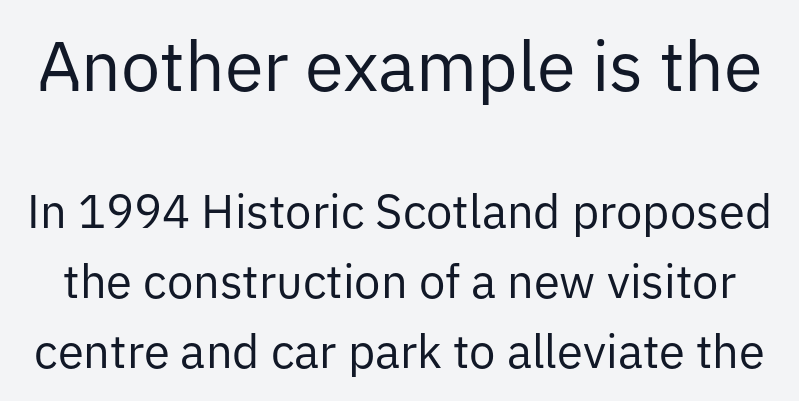
Q: Is the text bold? A: No.
Q: Is the text italic (slanted)? A: No, it is upright.
Q: Is the typeface a serif or a sans-serif typeface? A: Sans-serif.
Q: Is the text underlined? A: No.
Q: Is the spacing between letters normal or unusually wide? A: Normal.
Q: Is the spacing between lines tight, normal or loose? A: Normal.
Q: Which block of text is set in a larger size, the first (top) or the second (bottom)? A: The first (top) one.
Q: Width (condensed, normal, or wide)? A: Normal.
Q: Stroke contrast? A: Low.
Q: x-height? A: Medium.
Q: Monospaced? A: No.
